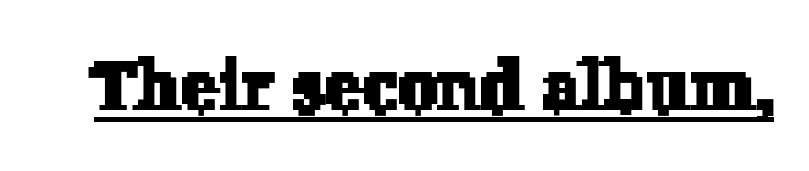
{"serif": "yes", "width": "normal", "stroke_contrast": "low", "x_height": "medium", "monospaced": "no", "underline": "yes", "letter_spacing": "normal", "letter_spacing_em": 0.0, "glyph_px": 71}
